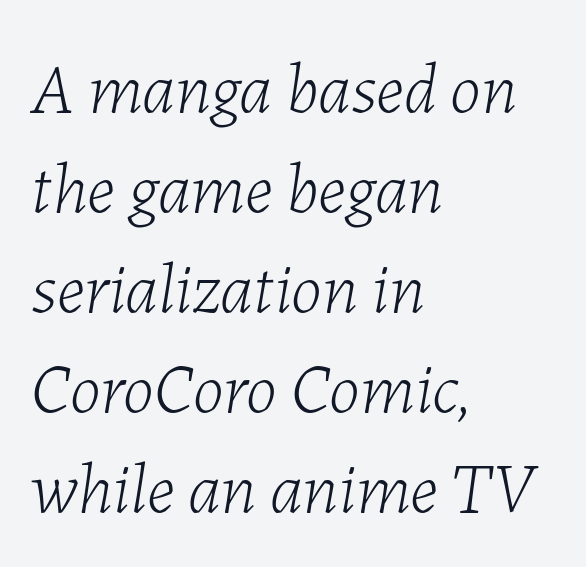
Q: Is the text bold? A: No.
Q: Is the text italic (slanted)? A: Yes, it leans right by about 7 degrees.
Q: Is the text underlined? A: No.
Q: How is the paragraph aligned? A: Left-aligned.
Q: Is the spacing between letters normal or unusually wide? A: Normal.
Q: Is the spacing between lines tight, normal or loose? A: Normal.
Q: Width (condensed, normal, or wide)? A: Normal.
Q: Stroke contrast? A: Low.
Q: x-height? A: Medium.
Q: Monospaced? A: No.
